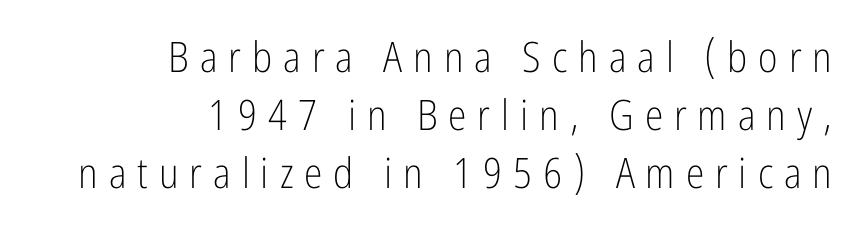
{"serif": "no", "italic": "no", "bold": "no", "weight": "light", "width": "condensed", "stroke_contrast": "low", "x_height": "medium", "monospaced": "no", "underline": "no", "align": "right", "line_spacing": "normal", "line_spacing_ratio": 1.38, "letter_spacing": "wide", "letter_spacing_em": 0.26, "glyph_px": 42}
